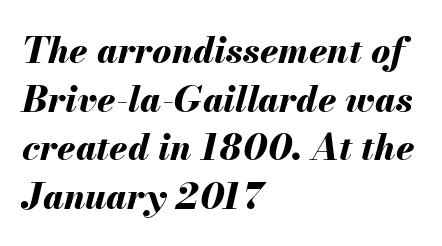
The image shows 36 px bold type, italic (leaning right); set left-aligned, normal line spacing (1.35x), normal letter spacing, not underlined; medium stroke contrast and a small x-height.
